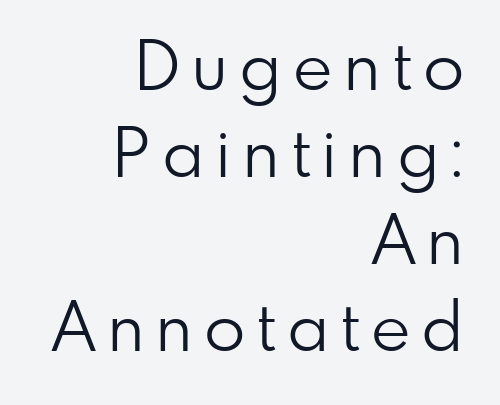
The typography opts for an upright posture over an oblique one. Each new line begins a customary step beneath the previous one. Is this a fixed-width face? No — the glyphs have proportional, varying widths. The paragraph has a hard right edge and a soft left edge. A clean baseline with only descenders dipping below it. Each stroke keeps to a modest, everyday thickness or less.
